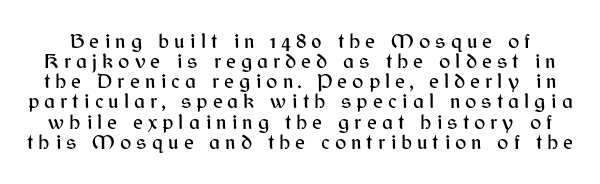
Q: Is the text italic (slanted)? A: No, it is upright.
Q: Is the text underlined? A: No.
Q: Is the spacing between letters normal or unusually wide? A: Unusually wide.
Q: Is the spacing between lines tight, normal or loose? A: Tight.
